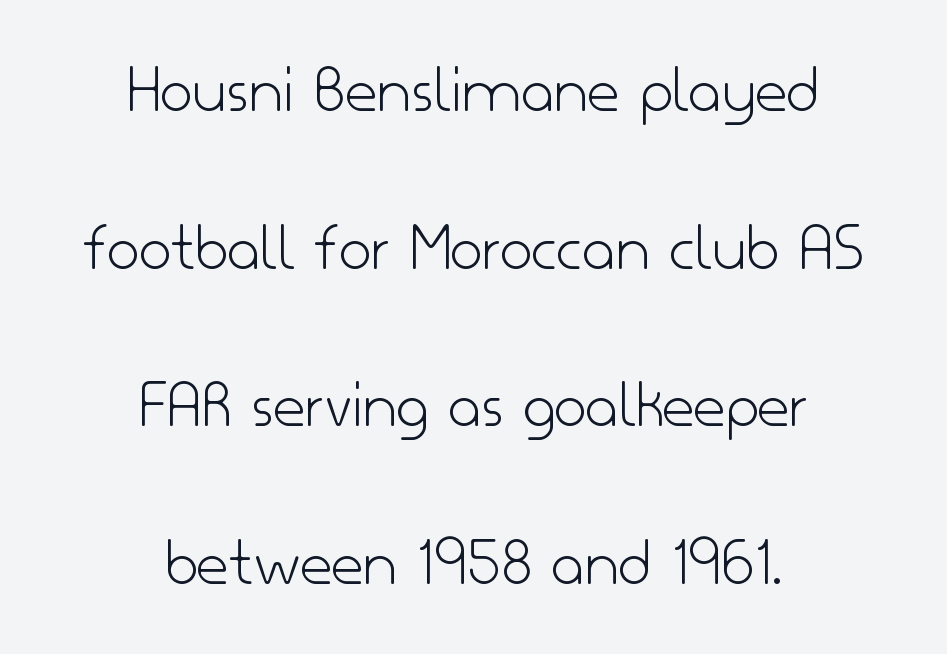
{"serif": "no", "italic": "no", "bold": "no", "weight": "light", "width": "normal", "stroke_contrast": "low", "x_height": "small", "monospaced": "no", "underline": "no", "align": "center", "line_spacing": "loose", "line_spacing_ratio": 2.22, "letter_spacing": "normal", "letter_spacing_em": 0.0, "glyph_px": 71}
